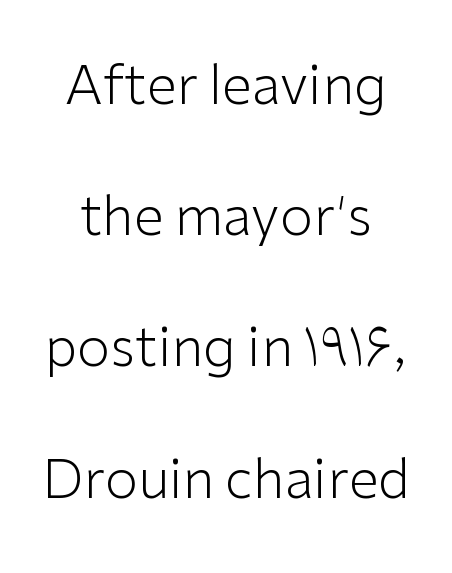
This sample uses plain, unmodified letter spacing. The type family on display is of the sans-serif kind. Notice the wide empty band between every row — that's loose leading. A light-to-regular cut is what we see here. Honestly, there is no underline to notice here at all. Designer's note — italics off, roman on.
